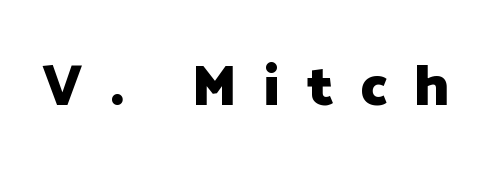
Q: Is the text bold? A: Yes.
Q: Is the text italic (slanted)? A: No, it is upright.
Q: Is the typeface a serif or a sans-serif typeface? A: Sans-serif.
Q: Is the text underlined? A: No.
Q: Is the spacing between letters normal or unusually wide? A: Unusually wide.
Q: Width (condensed, normal, or wide)? A: Normal.
Q: Stroke contrast? A: Low.
Q: x-height? A: Medium.
Q: Monospaced? A: No.
